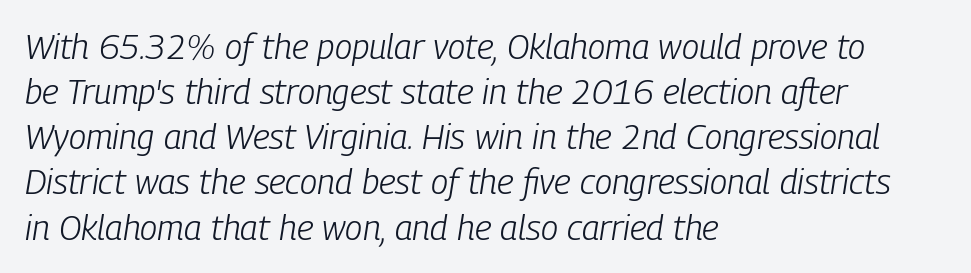
The image shows 35 px light, condensed type, italic (leaning right); set left-aligned, normal line spacing (1.29x), normal letter spacing, not underlined; low stroke contrast and a medium x-height.
